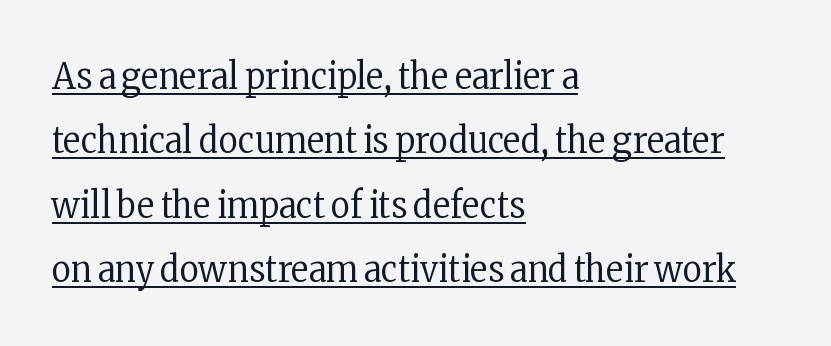
Here the glyphs are tracked normally, forming tight word shapes. This sample has the flowing, uneven cadence of proportional lettering. Typeset ragged right — the left edge is the straight one. Note: serifs present on the glyphs. Stem width sits at or under what a default text font uses.
